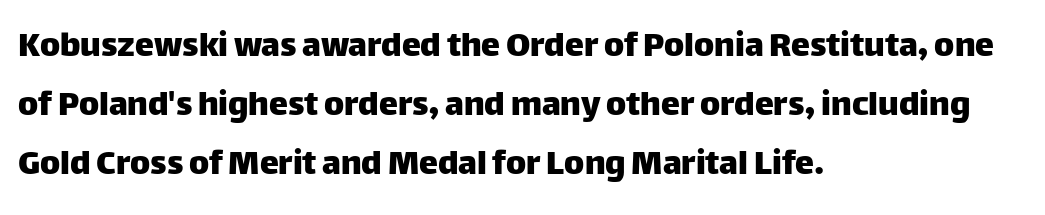
The image shows 38 px sans-serif type, upright; set left-aligned, normal line spacing (1.55x), normal letter spacing, not underlined; low stroke contrast and a large x-height.
